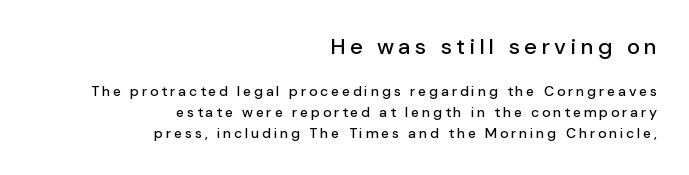
The image shows 22 px text type, upright; set right-aligned, normal line spacing (1.48x), unusually wide letter spacing (+0.2 em), not underlined; the first (top) block is 1.57x larger.
